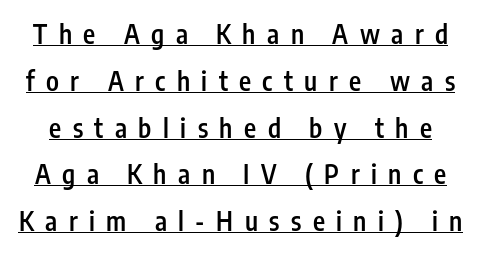
Q: Is the text bold? A: Semi-bold.
Q: Is the text italic (slanted)? A: No, it is upright.
Q: Is the text underlined? A: Yes.
Q: Is the spacing between letters normal or unusually wide? A: Unusually wide.
